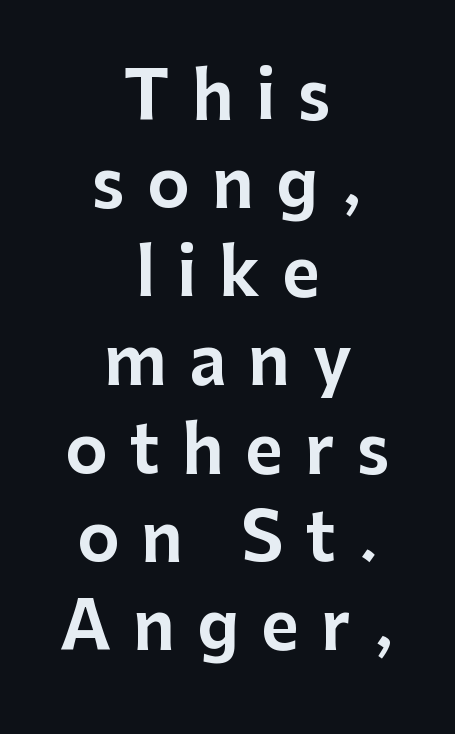
{"serif": "no", "italic": "no", "width": "normal", "stroke_contrast": "low", "x_height": "medium", "monospaced": "no", "underline": "no", "align": "center", "line_spacing": "normal", "line_spacing_ratio": 1.36, "letter_spacing": "wide", "letter_spacing_em": 0.34, "glyph_px": 65}
